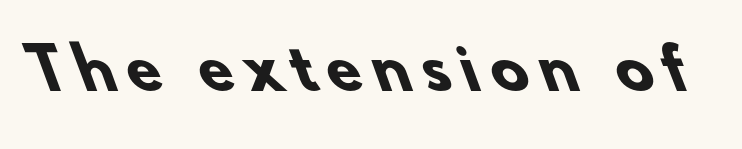
Q: Is the text bold? A: Yes.
Q: Is the typeface a serif or a sans-serif typeface? A: Sans-serif.
Q: Is the text underlined? A: No.
Q: Is the spacing between letters normal or unusually wide? A: Unusually wide.
Q: Width (condensed, normal, or wide)? A: Normal.
Q: Stroke contrast? A: Low.
Q: x-height? A: Small.
Q: Monospaced? A: No.
